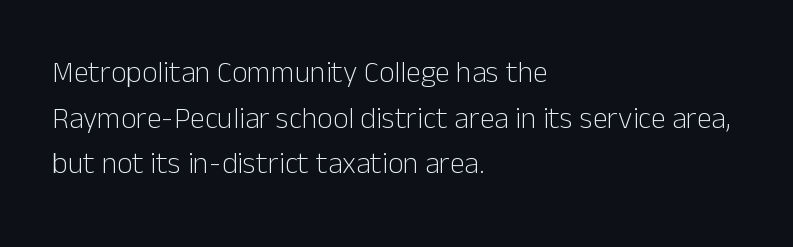
How are the letters spaced? Ordinarily, with no added tracking. Decoration check: the copy has no underline. In terms of leading, this rendering sits right in the middle. The weight would be labelled regular, book, light, or lighter still. The font family rendered here belongs to the sans-serif group. It's the straight-up-and-down kind of type.
